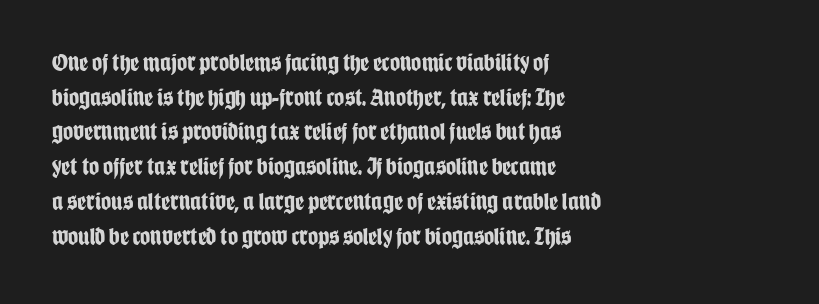
{"italic": "no", "bold": "yes", "underline": "no", "align": "left", "line_spacing": "normal", "line_spacing_ratio": 1.39, "letter_spacing": "normal", "letter_spacing_em": 0.0, "glyph_px": 25}
